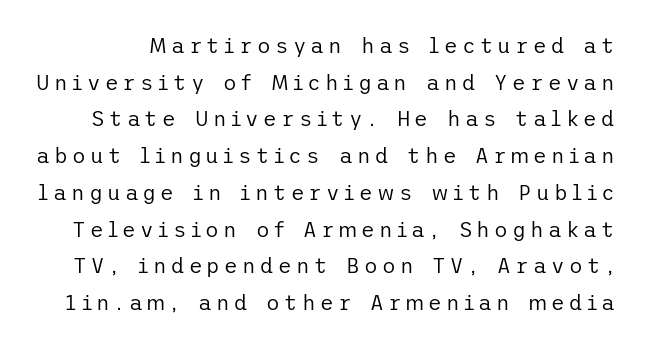
Q: Is the text bold? A: No.
Q: Is the text italic (slanted)? A: No, it is upright.
Q: Is the text underlined? A: No.
Q: Is the spacing between letters normal or unusually wide? A: Unusually wide.
